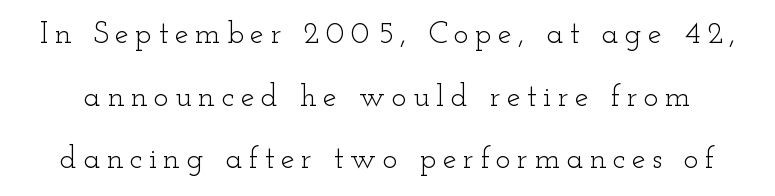
Bold? No — there's no thickening of the strokes. The letters stand upright; this is a roman face. The passage shown is typeset with a serif family. Someone cranked the tracking dial way up on this one. Any mark beneath the type? The region is blank. Notice the wide empty band between every row — that's loose leading.
